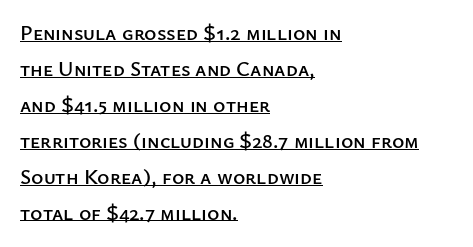
These lines keep a tight, regular rhythm from letter to letter. A student would call this left alignment; a typographer would say flush left, rag right. This sample carries an underscore along the baseline area. Ascenders rise straight up at ninety degrees.
